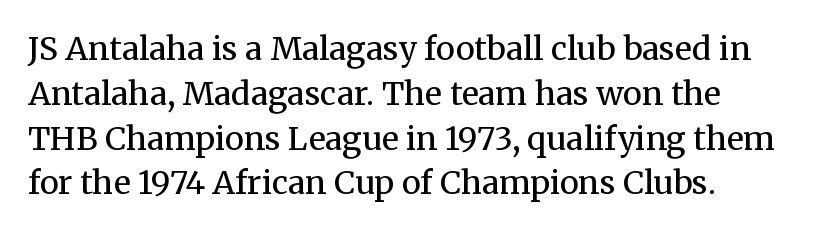
{"serif": "yes", "italic": "no", "bold": "no", "weight": "regular", "width": "normal", "stroke_contrast": "medium", "x_height": "medium", "monospaced": "no", "underline": "no", "line_spacing": "normal", "line_spacing_ratio": 1.4, "letter_spacing": "normal", "letter_spacing_em": 0.0, "glyph_px": 32}
